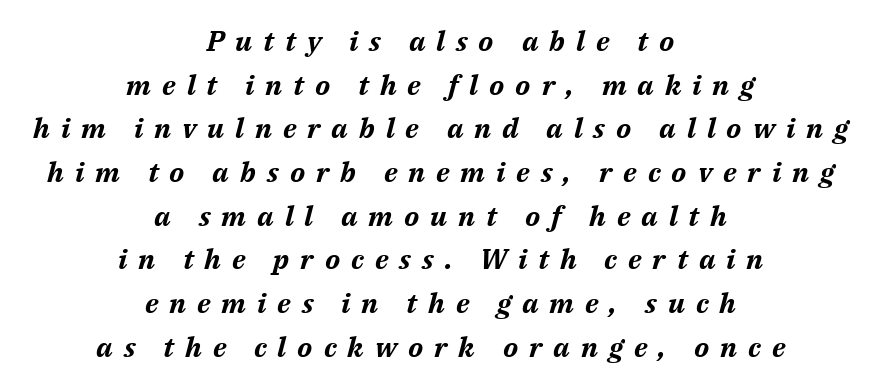
Q: Is the text bold? A: Yes.
Q: Is the text italic (slanted)? A: Yes, it leans right by about 14 degrees.
Q: Is the text underlined? A: No.
Q: How is the paragraph aligned? A: Centered.
Q: Is the spacing between letters normal or unusually wide? A: Unusually wide.
Q: Is the spacing between lines tight, normal or loose? A: Normal.
Q: Width (condensed, normal, or wide)? A: Normal.
Q: Stroke contrast? A: Medium.
Q: x-height? A: Medium.
Q: Monospaced? A: No.
